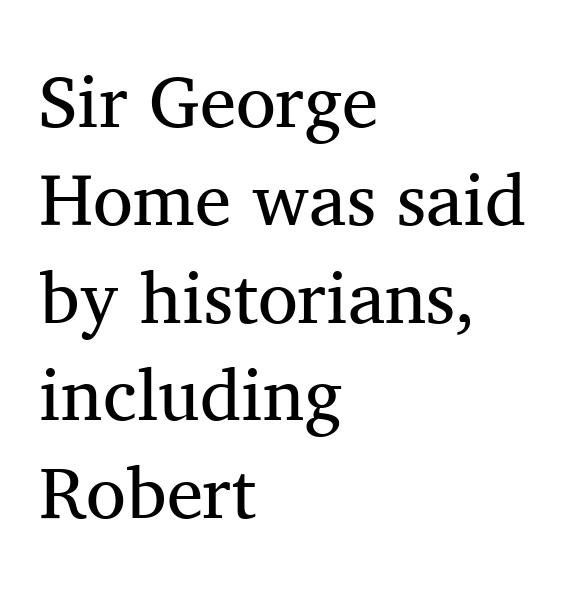
The face used here is proportionally spaced, like ordinary book or web type. The face used here is rendered with its standard letterfit. Descenders are the only things crossing below the line. Stroke thickness stays within the range of a standard reading face or lighter.
